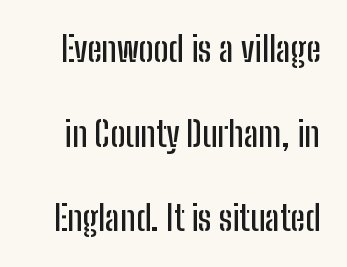
Q: Is the text italic (slanted)? A: No, it is upright.
Q: Is the typeface a serif or a sans-serif typeface? A: Sans-serif.
Q: Is the text underlined? A: No.
Q: Is the spacing between letters normal or unusually wide? A: Normal.
Q: Is the spacing between lines tight, normal or loose? A: Loose.
Q: Width (condensed, normal, or wide)? A: Condensed.
Q: Stroke contrast? A: Low.
Q: x-height? A: Medium.
Q: Monospaced? A: No.
